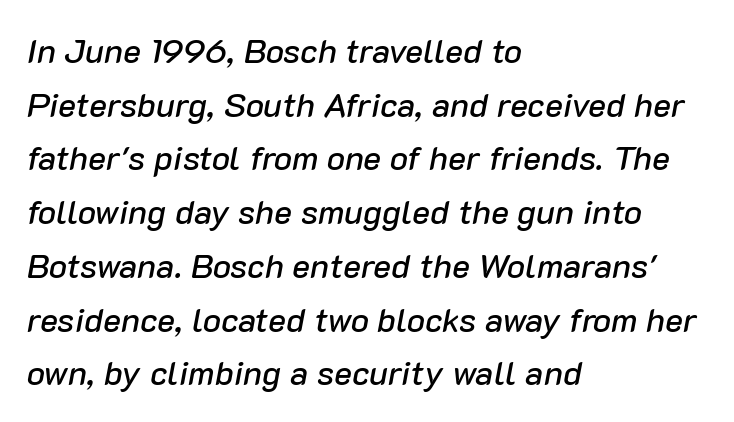
Q: Is the text italic (slanted)? A: Yes, it leans right by about 10 degrees.
Q: Is the text underlined? A: No.
Q: How is the paragraph aligned? A: Left-aligned.
Q: Is the spacing between letters normal or unusually wide? A: Normal.
Q: Is the spacing between lines tight, normal or loose? A: Normal.
Q: Width (condensed, normal, or wide)? A: Normal.
Q: Stroke contrast? A: Low.
Q: x-height? A: Medium.
Q: Monospaced? A: No.
